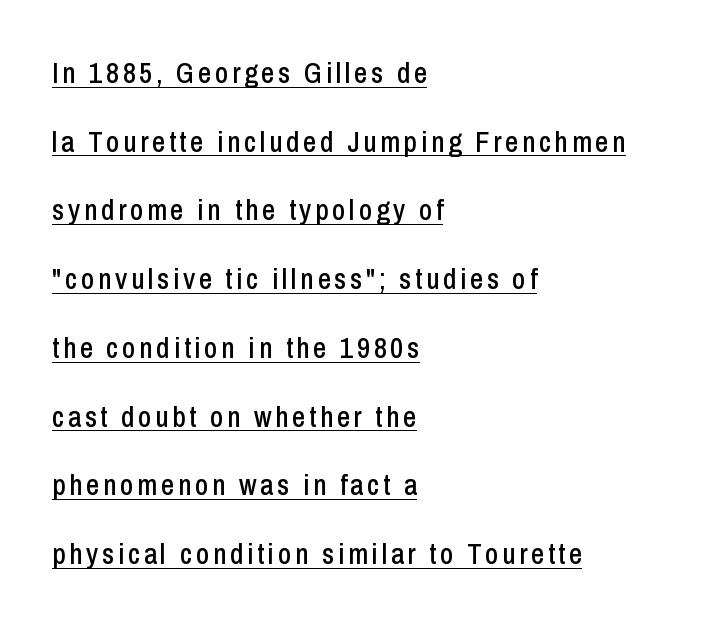
{"serif": "no", "italic": "no", "width": "condensed", "stroke_contrast": "low", "x_height": "medium", "monospaced": "no", "underline": "yes", "align": "left", "line_spacing": "loose", "line_spacing_ratio": 2.37, "glyph_px": 29}
